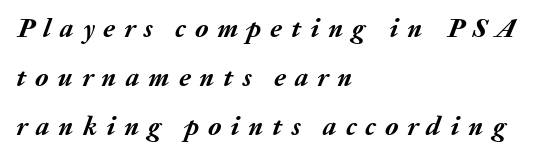
Display-style spreading of the glyphs; the letterfit is very open. The compositor pushed each line to the left boundary. The strip under each line holds only bare page. As a designer I'd log this as weight 700, bold. You can tell it's italic because the verticals aren't actually vertical.
